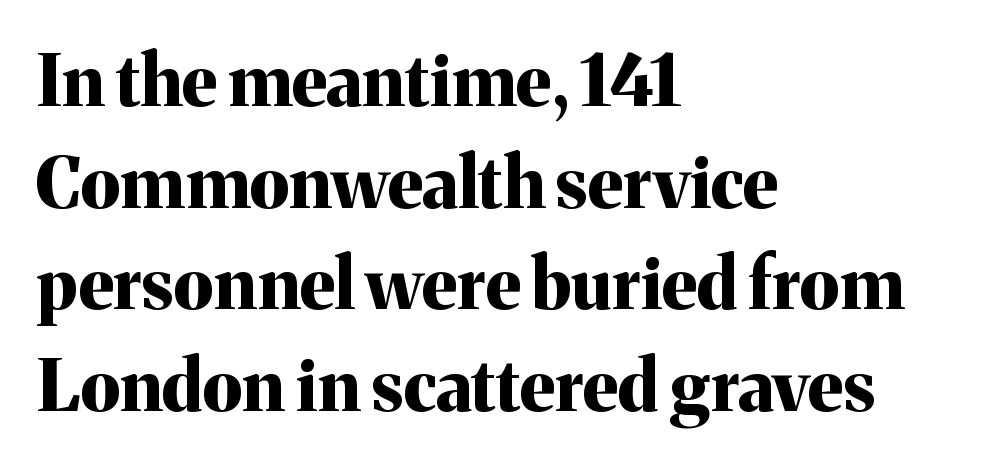
The image shows 71 px bold serif type, upright; set left-aligned, normal line spacing (1.43x), normal letter spacing, not underlined; medium stroke contrast and a medium x-height.
